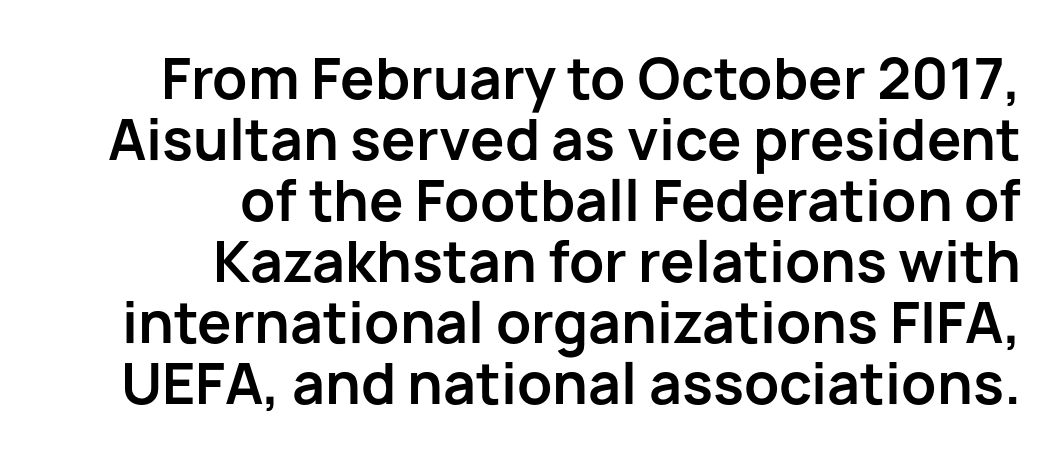
The image shows 55 px bold sans-serif type, upright; set right-aligned, tight line spacing (1.11x), normal letter spacing, not underlined; low stroke contrast and a medium x-height.
